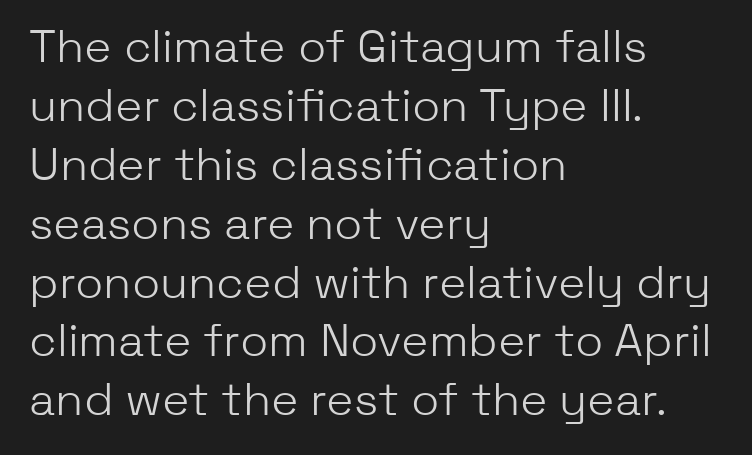
The image shows 46 px light sans-serif type, upright; set left-aligned, normal line spacing (1.28x), normal letter spacing, not underlined; low stroke contrast and a medium x-height.
